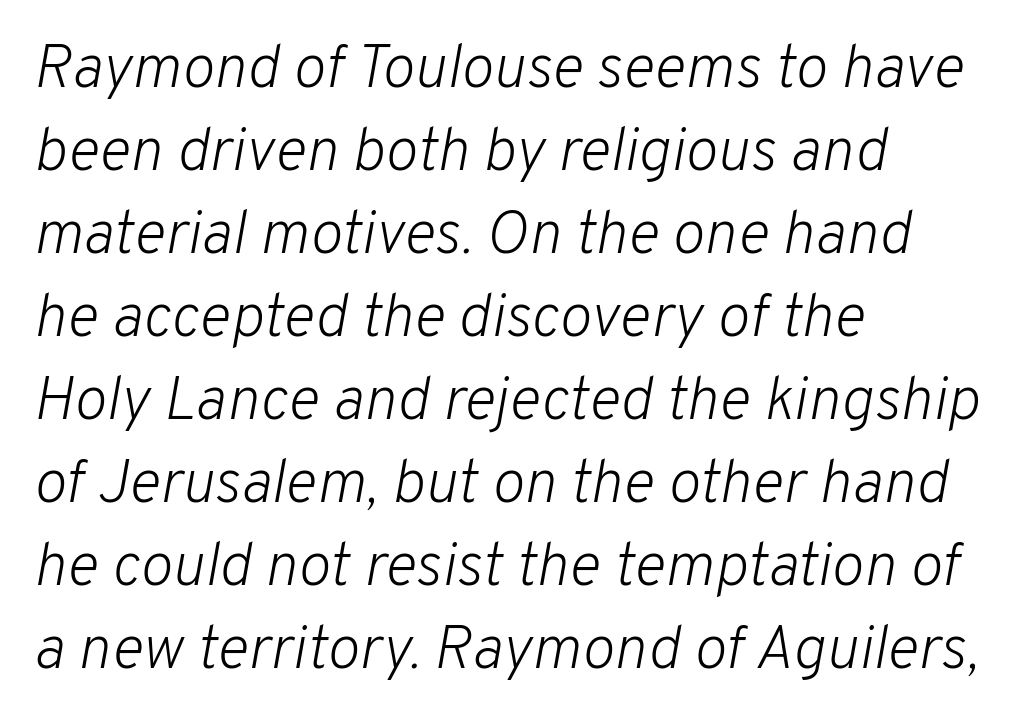
{"italic": "yes", "lean": "right", "slant_degrees": 10, "bold": "no", "weight": "light", "width": "normal", "stroke_contrast": "low", "x_height": "medium", "monospaced": "no", "underline": "no", "align": "left", "line_spacing": "normal", "line_spacing_ratio": 1.36, "letter_spacing": "normal", "letter_spacing_em": 0.0, "glyph_px": 61}
